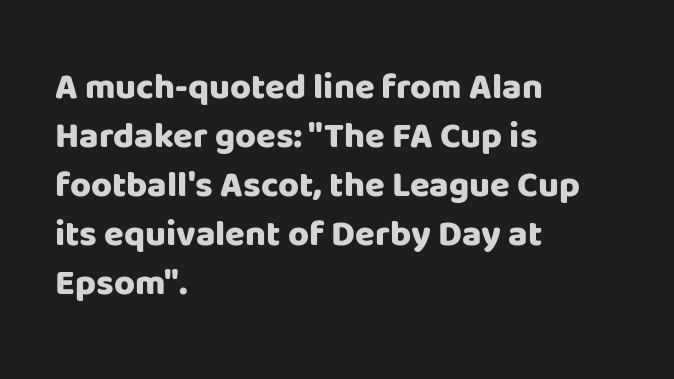
Q: Is the text bold? A: Yes.
Q: Is the text italic (slanted)? A: No, it is upright.
Q: Is the typeface a serif or a sans-serif typeface? A: Sans-serif.
Q: Is the text underlined? A: No.
Q: How is the paragraph aligned? A: Left-aligned.
Q: Is the spacing between letters normal or unusually wide? A: Normal.
Q: Is the spacing between lines tight, normal or loose? A: Normal.
Q: Width (condensed, normal, or wide)? A: Normal.
Q: Stroke contrast? A: Low.
Q: x-height? A: Large.
Q: Monospaced? A: No.
